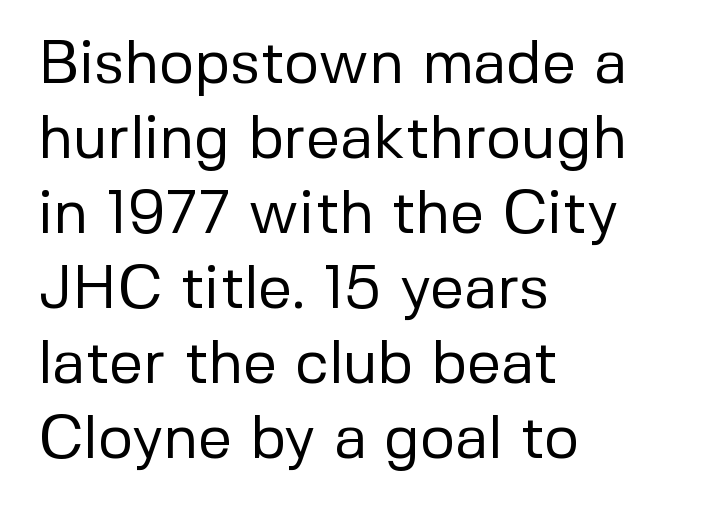
These lines were composed using upright roman letters. This sample is left-justified, so line endings fall wherever the words run out. Underlining? Definitely not there. Whoever set this chose a conventional vertical rhythm.
